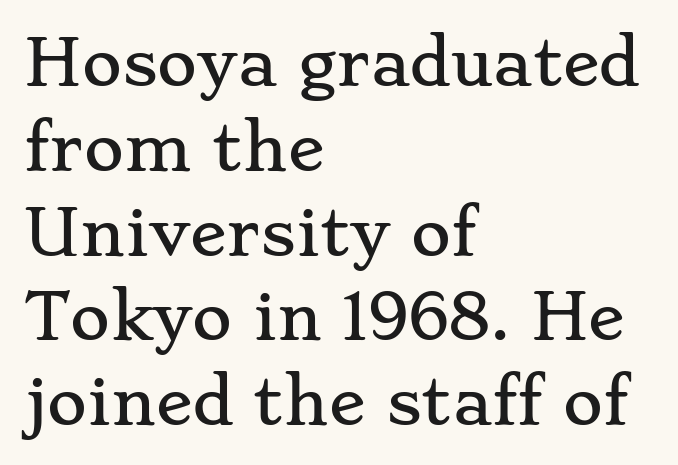
{"serif": "yes", "italic": "no", "width": "wide", "stroke_contrast": "low", "x_height": "small", "monospaced": "no", "underline": "no", "align": "left", "line_spacing": "normal", "line_spacing_ratio": 1.39, "letter_spacing": "normal", "letter_spacing_em": 0.0, "glyph_px": 61}
